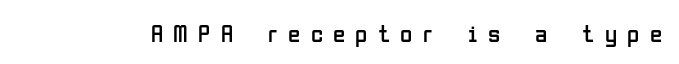
{"italic": "no", "bold": "no", "underline": "no", "letter_spacing": "wide", "letter_spacing_em": 0.41, "glyph_px": 25}
